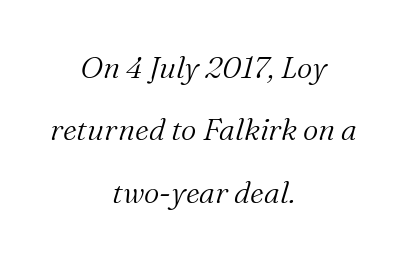
Q: Is the text bold? A: No.
Q: Is the text italic (slanted)? A: Yes, it leans right by about 16 degrees.
Q: Is the typeface a serif or a sans-serif typeface? A: Serif.
Q: Is the text underlined? A: No.
Q: How is the paragraph aligned? A: Centered.
Q: Is the spacing between letters normal or unusually wide? A: Normal.
Q: Is the spacing between lines tight, normal or loose? A: Loose.
Q: Width (condensed, normal, or wide)? A: Normal.
Q: Stroke contrast? A: Medium.
Q: x-height? A: Medium.
Q: Monospaced? A: No.
